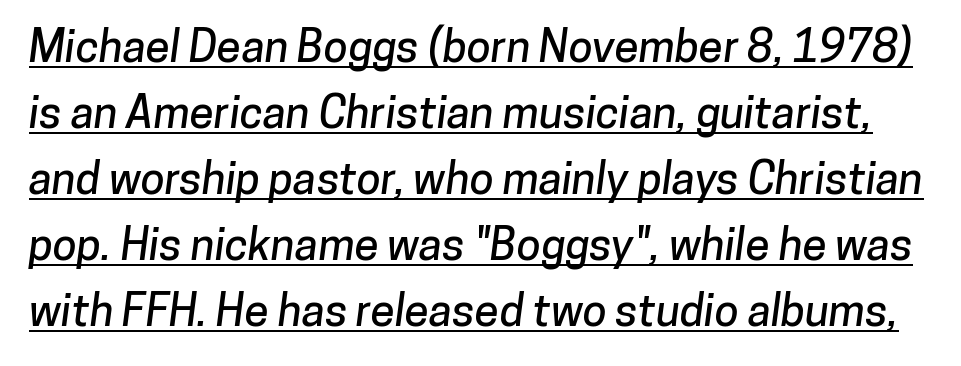
{"serif": "no", "width": "normal", "stroke_contrast": "low", "x_height": "medium", "monospaced": "no", "underline": "yes", "line_spacing": "normal", "line_spacing_ratio": 1.5, "letter_spacing": "normal", "letter_spacing_em": 0.0, "glyph_px": 44}
